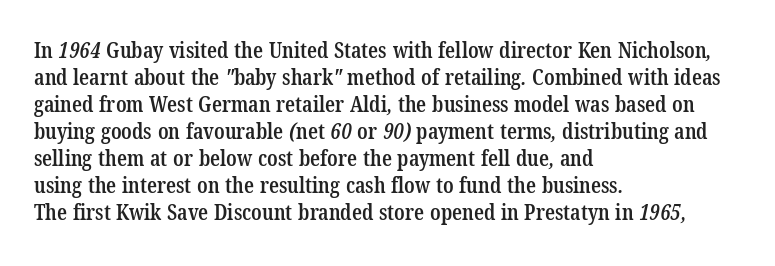
Q: Is the text bold? A: Semi-bold.
Q: Is the text underlined? A: No.
Q: How is the paragraph aligned? A: Left-aligned.
Q: Is the spacing between letters normal or unusually wide? A: Normal.
